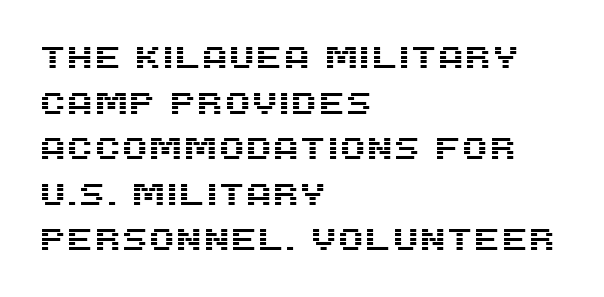
Q: Is the text italic (slanted)? A: No, it is upright.
Q: Is the typeface a serif or a sans-serif typeface? A: Sans-serif.
Q: Is the text underlined? A: No.
Q: How is the paragraph aligned? A: Left-aligned.
Q: Is the spacing between letters normal or unusually wide? A: Normal.
Q: Is the spacing between lines tight, normal or loose? A: Normal.
Q: Width (condensed, normal, or wide)? A: Normal.
Q: Stroke contrast? A: Medium.
Q: x-height? A: Large.
Q: Monospaced? A: No.
